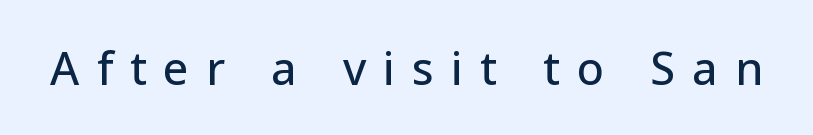
{"serif": "no", "italic": "no", "width": "normal", "stroke_contrast": "low", "x_height": "medium", "monospaced": "no", "underline": "no", "letter_spacing": "wide", "letter_spacing_em": 0.38, "glyph_px": 45}
